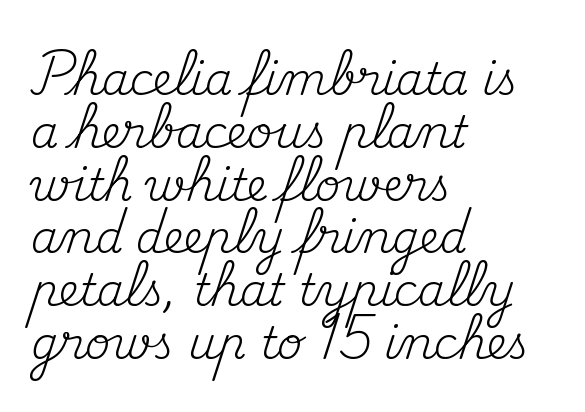
{"serif": "yes", "bold": "no", "weight": "regular", "width": "normal", "stroke_contrast": "medium", "x_height": "small", "monospaced": "no", "underline": "no", "align": "left", "line_spacing_ratio": 1.2, "letter_spacing": "normal", "letter_spacing_em": 0.0, "glyph_px": 44}
